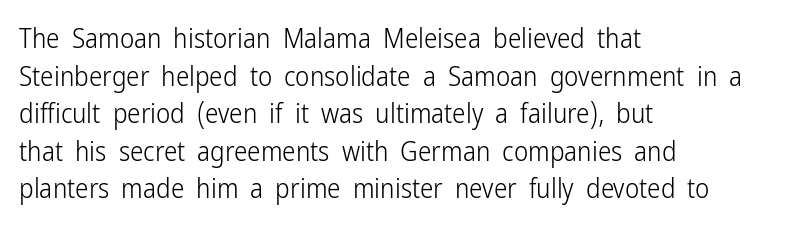
{"italic": "no", "bold": "no", "underline": "no", "align": "left", "line_spacing": "normal", "line_spacing_ratio": 1.39, "letter_spacing": "normal", "letter_spacing_em": 0.0, "glyph_px": 27}
